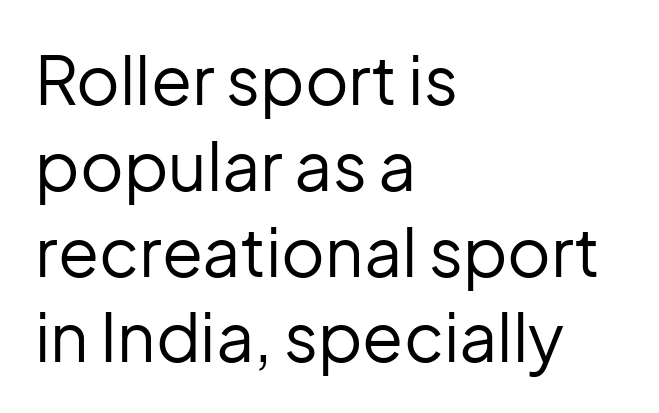
The line-height multiplier appears to be the usual default. The gap between lines stays unmarked. On a weight scale, this lands at 450 or below. The type sits square on the baseline with zero lean. You can tell from the bare stems that sans-serif type was used. Short note: letters normally spaced.
